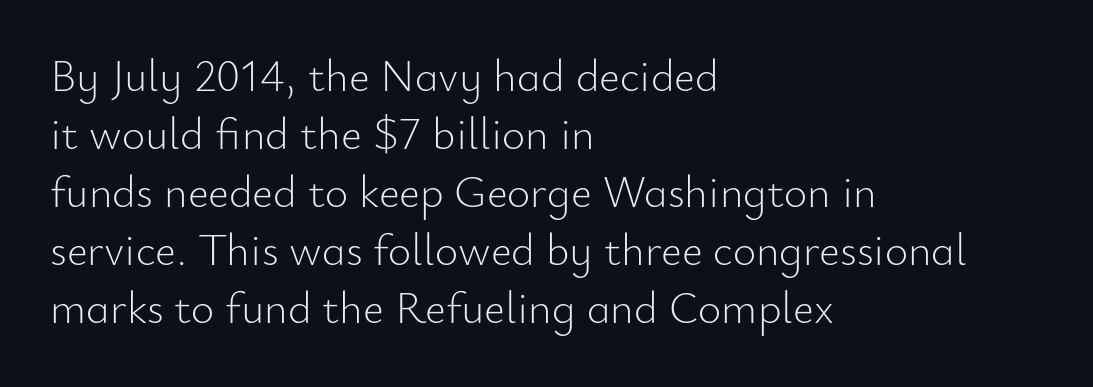
The image shows 45 px light sans-serif type, upright; set left-aligned, normal line spacing (1.29x), normal letter spacing, not underlined; low stroke contrast and a small x-height.
